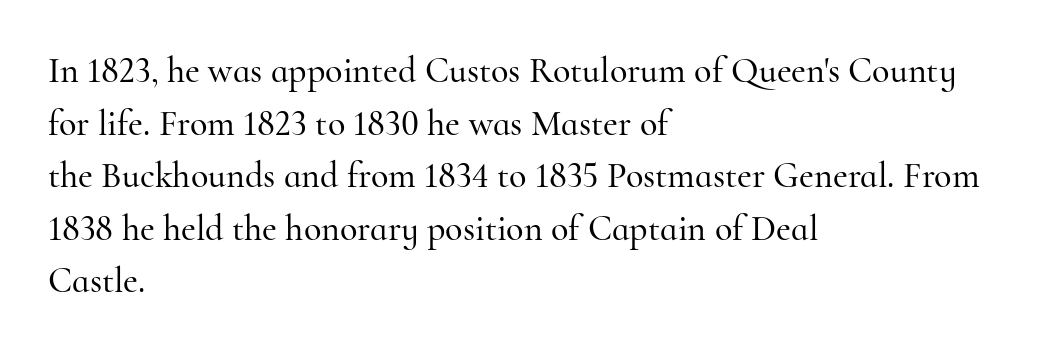
Q: Is the text italic (slanted)? A: No, it is upright.
Q: Is the typeface a serif or a sans-serif typeface? A: Serif.
Q: Is the text underlined? A: No.
Q: How is the paragraph aligned? A: Left-aligned.
Q: Is the spacing between letters normal or unusually wide? A: Normal.
Q: Is the spacing between lines tight, normal or loose? A: Normal.
Q: Width (condensed, normal, or wide)? A: Normal.
Q: Stroke contrast? A: High.
Q: x-height? A: Small.
Q: Monospaced? A: No.
